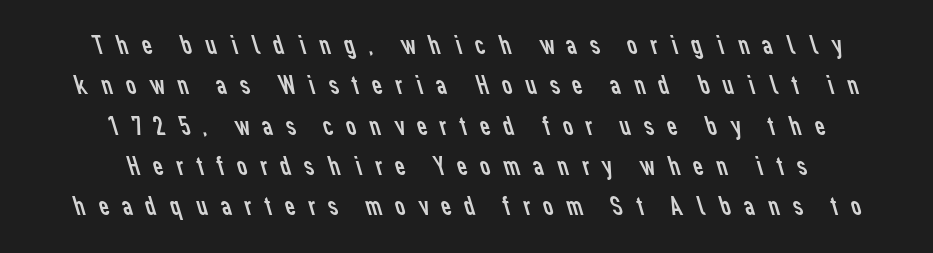
The image shows 28 px regular-weight sans-serif type; set centered, normal line spacing (1.44x), unusually wide letter spacing (+0.38 em), not underlined; low stroke contrast and a medium x-height.
